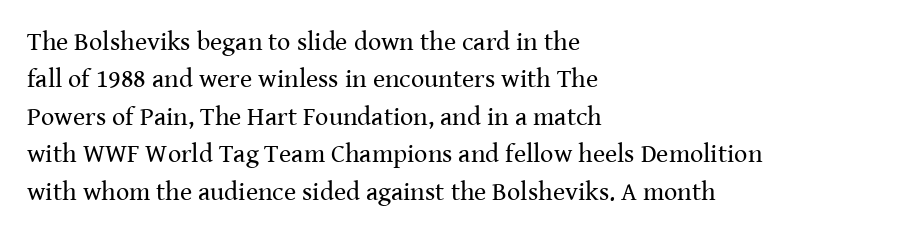
Q: Is the text bold? A: No.
Q: Is the text italic (slanted)? A: No, it is upright.
Q: Is the text underlined? A: No.
Q: How is the paragraph aligned? A: Left-aligned.
Q: Is the spacing between letters normal or unusually wide? A: Normal.
Q: Is the spacing between lines tight, normal or loose? A: Normal.
